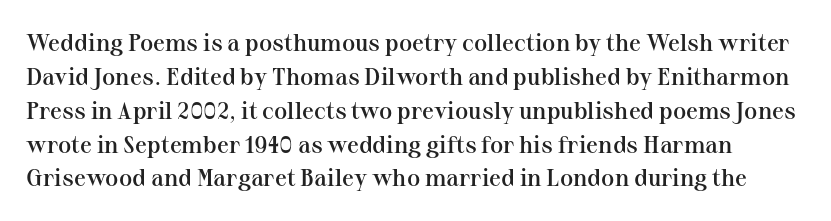
{"italic": "no", "bold": "semi", "underline": "no", "line_spacing": "normal", "line_spacing_ratio": 1.41, "letter_spacing": "normal", "letter_spacing_em": 0.0, "glyph_px": 24}
